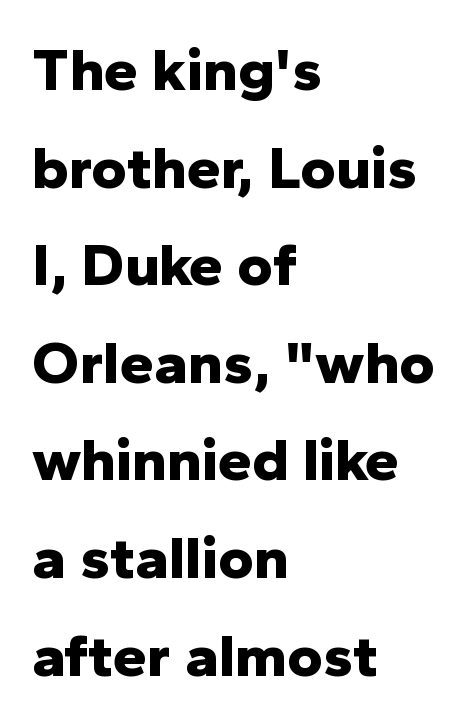
The image shows 61 px bold sans-serif type, upright; set left-aligned, normal line spacing (1.6x), normal letter spacing, not underlined; low stroke contrast and a medium x-height.
